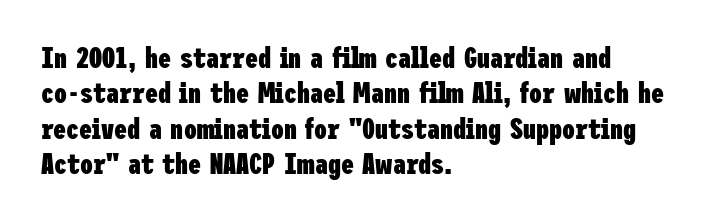
Is the block centered? No — it sits flush against the left margin. Nothing sits at the stroke ends, so this counts as sans-serif. Posture: vertical. Descenders hang freely into open space. Tracking value appears to be zero — textbook default spacing. Strong, thick strokes mark this as bold type.
